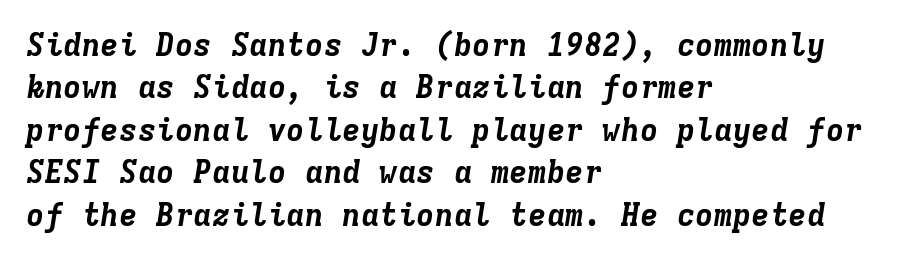
Q: Is the text bold? A: Yes.
Q: Is the text italic (slanted)? A: Yes, it leans right by about 9 degrees.
Q: Is the text underlined? A: No.
Q: How is the paragraph aligned? A: Left-aligned.
Q: Is the spacing between letters normal or unusually wide? A: Normal.
Q: Is the spacing between lines tight, normal or loose? A: Normal.
Q: Width (condensed, normal, or wide)? A: Normal.
Q: Stroke contrast? A: Low.
Q: x-height? A: Medium.
Q: Monospaced? A: Yes.
